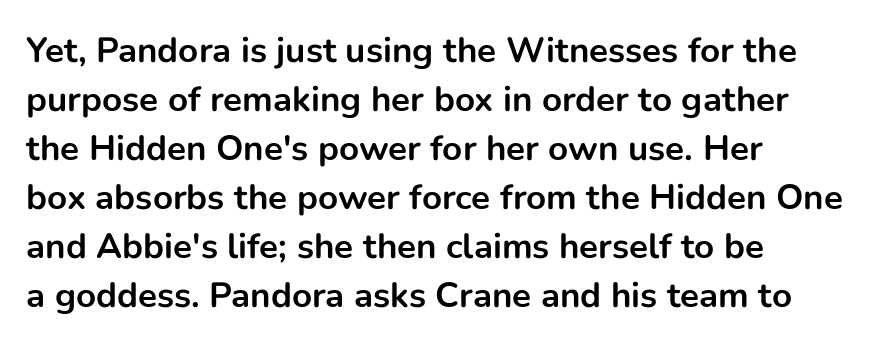
Q: Is the text bold? A: Yes.
Q: Is the text italic (slanted)? A: No, it is upright.
Q: Is the typeface a serif or a sans-serif typeface? A: Sans-serif.
Q: Is the text underlined? A: No.
Q: How is the paragraph aligned? A: Left-aligned.
Q: Is the spacing between letters normal or unusually wide? A: Normal.
Q: Is the spacing between lines tight, normal or loose? A: Normal.
Q: Width (condensed, normal, or wide)? A: Normal.
Q: Stroke contrast? A: Low.
Q: x-height? A: Medium.
Q: Monospaced? A: No.
